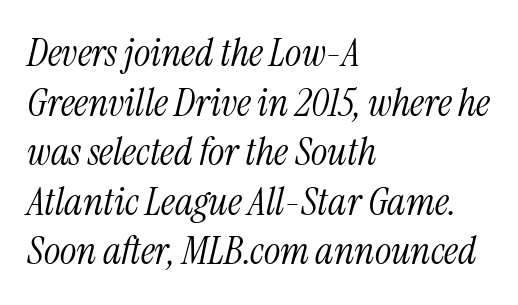
Q: Is the text bold? A: No.
Q: Is the text italic (slanted)? A: Yes, it leans right by about 13 degrees.
Q: Is the typeface a serif or a sans-serif typeface? A: Serif.
Q: Is the text underlined? A: No.
Q: How is the paragraph aligned? A: Left-aligned.
Q: Is the spacing between letters normal or unusually wide? A: Normal.
Q: Is the spacing between lines tight, normal or loose? A: Normal.
Q: Width (condensed, normal, or wide)? A: Condensed.
Q: Stroke contrast? A: Medium.
Q: x-height? A: Medium.
Q: Monospaced? A: No.
